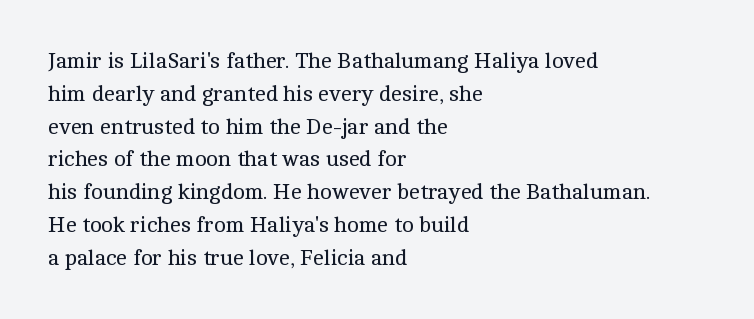
Q: Is the text bold? A: No.
Q: Is the text italic (slanted)? A: No, it is upright.
Q: Is the text underlined? A: No.
Q: How is the paragraph aligned? A: Left-aligned.
Q: Is the spacing between letters normal or unusually wide? A: Normal.
Q: Is the spacing between lines tight, normal or loose? A: Normal.
